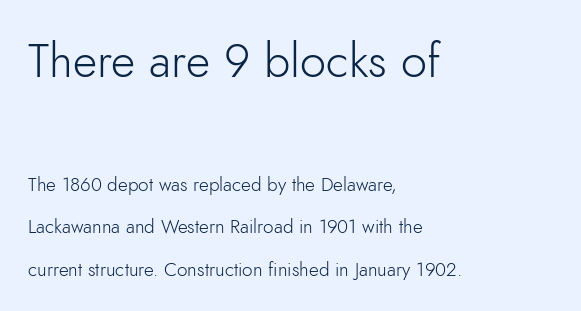
What stands out about the letter spacing? Nothing — it is the standard amount. The typeface chosen for these lines omits serifs. Typesetter's note — upper block bumped up in size, lower block left smaller. A great deal of white space separates one row of letters from the next.
